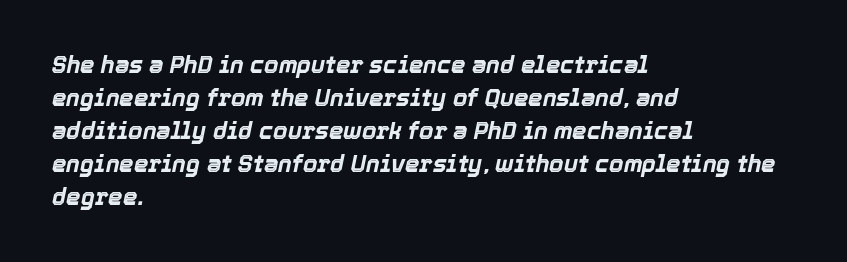
{"italic": "yes", "lean": "right", "slant_degrees": 12, "bold": "yes", "underline": "no", "align": "left", "line_spacing": "normal", "line_spacing_ratio": 1.43, "letter_spacing": "normal", "letter_spacing_em": 0.0, "glyph_px": 23}
